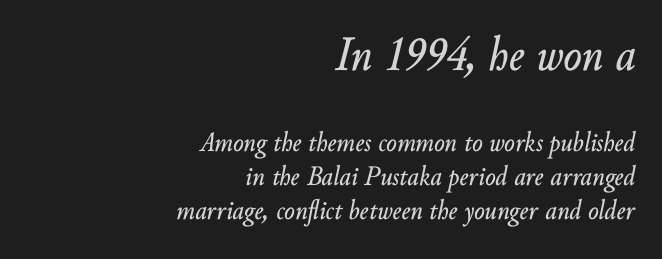
Q: Is the text italic (slanted)? A: Yes, it leans right by about 10 degrees.
Q: Is the text underlined? A: No.
Q: How is the paragraph aligned? A: Right-aligned.
Q: Is the spacing between letters normal or unusually wide? A: Normal.
Q: Which block of text is set in a larger size, the first (top) or the second (bottom)? A: The first (top) one.
Q: Width (condensed, normal, or wide)? A: Normal.
Q: Stroke contrast? A: Low.
Q: x-height? A: Small.
Q: Monospaced? A: No.
